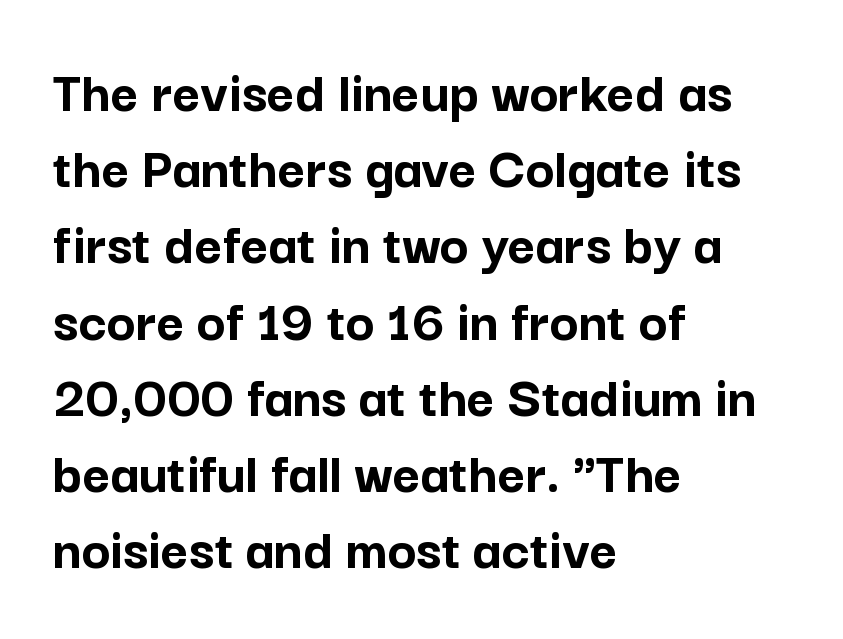
Q: Is the text bold? A: Yes.
Q: Is the text italic (slanted)? A: No, it is upright.
Q: Is the typeface a serif or a sans-serif typeface? A: Sans-serif.
Q: Is the text underlined? A: No.
Q: How is the paragraph aligned? A: Left-aligned.
Q: Is the spacing between letters normal or unusually wide? A: Normal.
Q: Is the spacing between lines tight, normal or loose? A: Normal.
Q: Width (condensed, normal, or wide)? A: Normal.
Q: Stroke contrast? A: Low.
Q: x-height? A: Medium.
Q: Monospaced? A: No.
